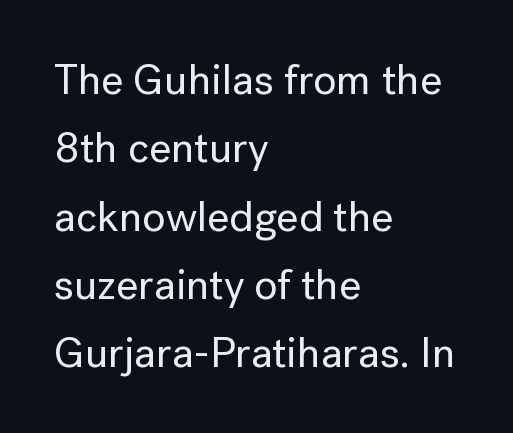
A clean baseline with only descenders dipping below it. Are there feet on the stems? There aren't — it's a sans. If you drew a ruler down the left edge, every line would touch it. Character widths vary here, with narrow letters taking less room than wide ones. Line spacing here is normal.
